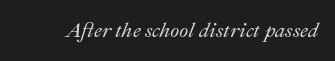
The image shows 21 px text type, italic (leaning right); set normal letter spacing, not underlined.
